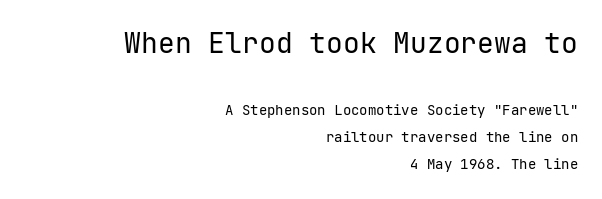
The image shows 28 px regular-weight sans-serif type, upright; set right-aligned, loose line spacing (1.93x), normal letter spacing, not underlined; the first (top) block is 2.0x larger; low stroke contrast and a medium x-height.
